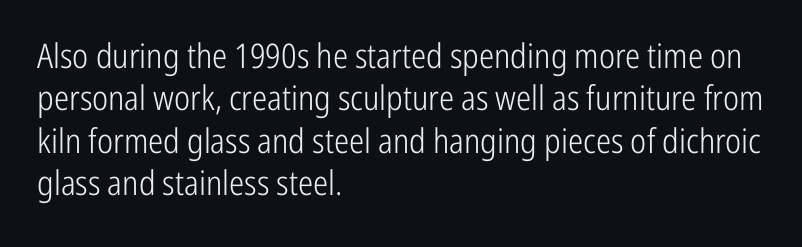
The image shows 34 px light, condensed sans-serif type, upright; set left-aligned, normal line spacing (1.25x), normal letter spacing, not underlined; low stroke contrast and a medium x-height.
